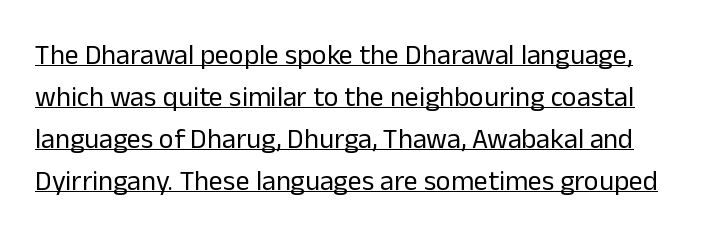
{"serif": "no", "italic": "no", "bold": "no", "weight": "regular", "width": "normal", "stroke_contrast": "low", "x_height": "medium", "monospaced": "no", "underline": "yes", "line_spacing": "normal", "line_spacing_ratio": 1.5, "letter_spacing": "normal", "letter_spacing_em": 0.0, "glyph_px": 28}
